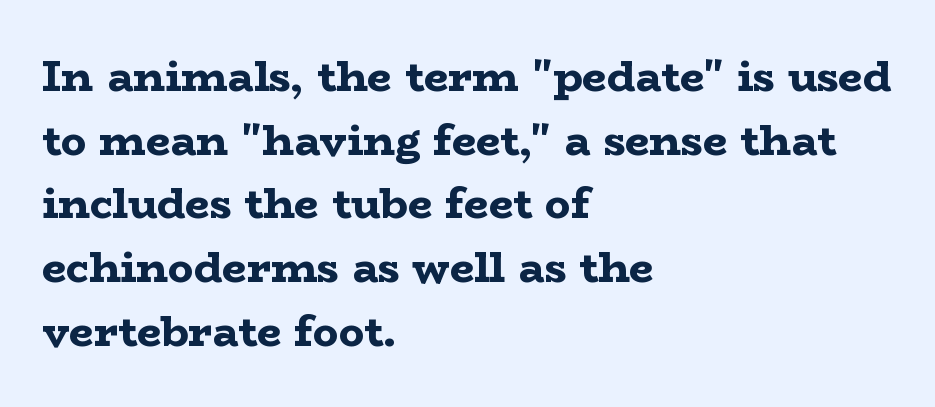
The image shows 43 px bold, wide serif type, upright; set left-aligned, normal line spacing (1.48x), normal letter spacing, not underlined; low stroke contrast and a medium x-height.
